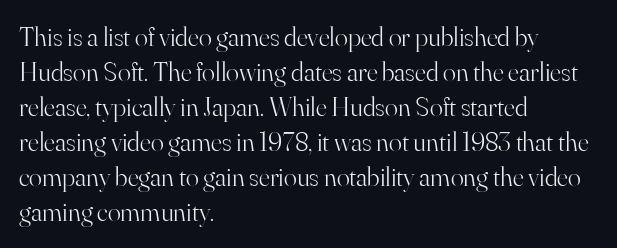
{"italic": "no", "bold": "no", "underline": "no", "align": "left", "line_spacing": "normal", "line_spacing_ratio": 1.3, "letter_spacing": "normal", "letter_spacing_em": 0.0, "glyph_px": 27}
